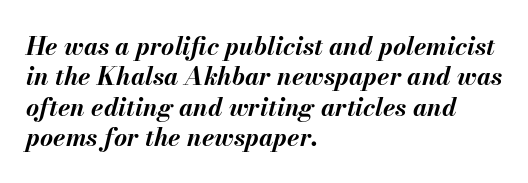
Q: Is the text bold? A: Yes.
Q: Is the text italic (slanted)? A: Yes, it leans right by about 13 degrees.
Q: Is the text underlined? A: No.
Q: How is the paragraph aligned? A: Left-aligned.
Q: Is the spacing between letters normal or unusually wide? A: Normal.
